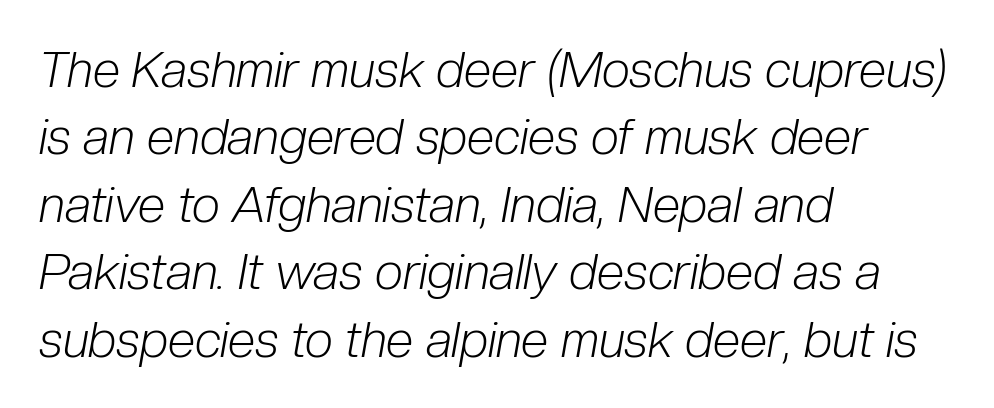
The passage shown is typed in a proportional face where columns would drift. The rows are spaced the way most documents space them. Stroke thickness stays within the range of a standard reading face or lighter. Compared with typical body copy, the letter spacing here is the same. Clear beneath every line of the passage. Is the type slanted? Yes — the strokes lean at a clear angle.
